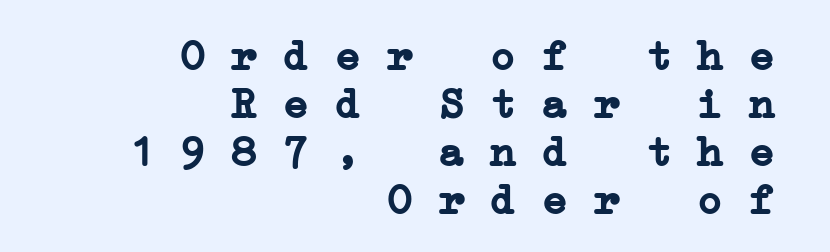
Where is the straight margin? On the right. Yep, those are serifs on the letters. Words float on clear page, feet unadorned. Does the weight exceed regular? Yes, all the way to bold. Reading down the column, the eye jumps only a short way to each next line. Think of a typewriter: that constant character pitch is what you see here.
